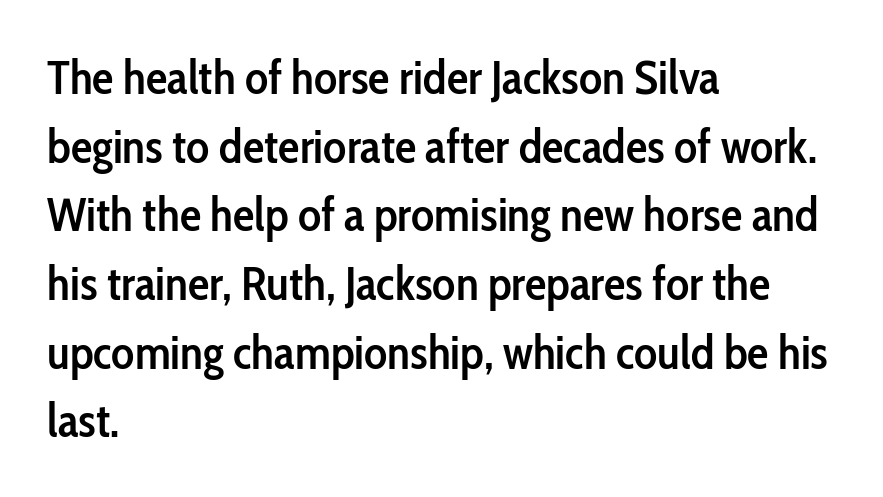
The image shows 48 px semibold, condensed sans-serif type, upright; set left-aligned, normal line spacing (1.43x), normal letter spacing, not underlined; low stroke contrast and a medium x-height.
